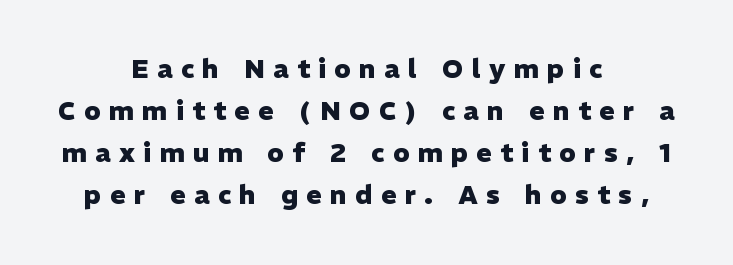
{"italic": "no", "bold": "yes", "underline": "no", "align": "center", "line_spacing": "normal", "line_spacing_ratio": 1.62, "letter_spacing": "wide", "letter_spacing_em": 0.33, "glyph_px": 26}
